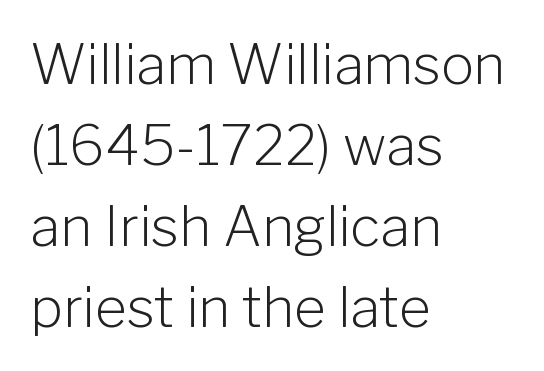
The image shows 55 px light sans-serif type, upright; set left-aligned, normal line spacing (1.47x), normal letter spacing, not underlined; low stroke contrast and a medium x-height.
